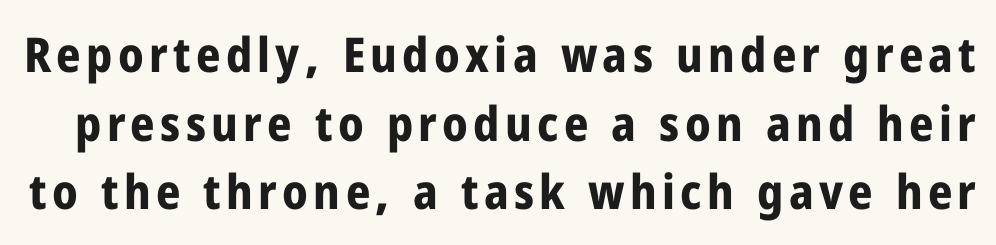
The image shows 48 px bold, condensed sans-serif type, upright; set normal line spacing (1.43x), not underlined; low stroke contrast and a medium x-height.
